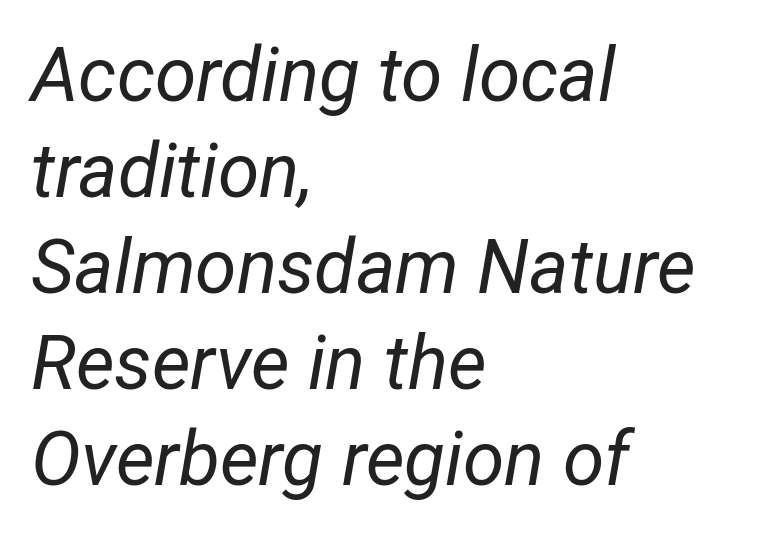
{"italic": "yes", "lean": "right", "slant_degrees": 12, "bold": "no", "weight": "regular", "width": "condensed", "stroke_contrast": "low", "x_height": "medium", "monospaced": "no", "underline": "no", "align": "left", "line_spacing": "normal", "line_spacing_ratio": 1.28, "letter_spacing": "normal", "letter_spacing_em": 0.0, "glyph_px": 75}
